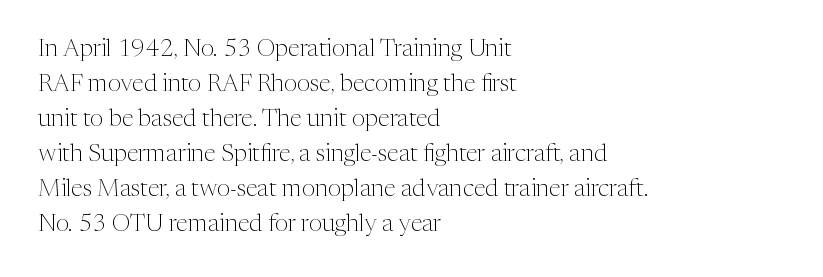
The image shows 24 px text type, upright; set left-aligned, normal line spacing (1.46x), normal letter spacing, not underlined.
